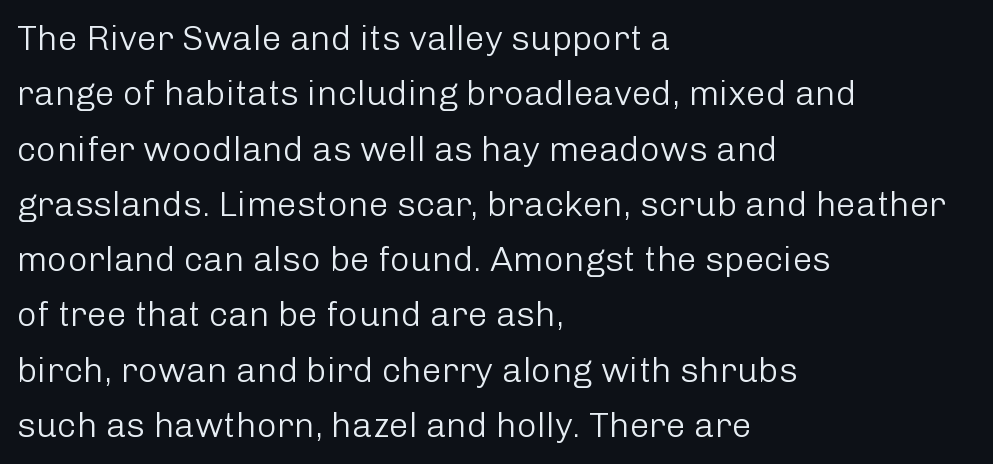
Q: Is the text bold? A: No.
Q: Is the text italic (slanted)? A: No, it is upright.
Q: Is the typeface a serif or a sans-serif typeface? A: Sans-serif.
Q: Is the text underlined? A: No.
Q: How is the paragraph aligned? A: Left-aligned.
Q: Is the spacing between letters normal or unusually wide? A: Normal.
Q: Is the spacing between lines tight, normal or loose? A: Normal.
Q: Width (condensed, normal, or wide)? A: Normal.
Q: Stroke contrast? A: Low.
Q: x-height? A: Medium.
Q: Monospaced? A: No.
